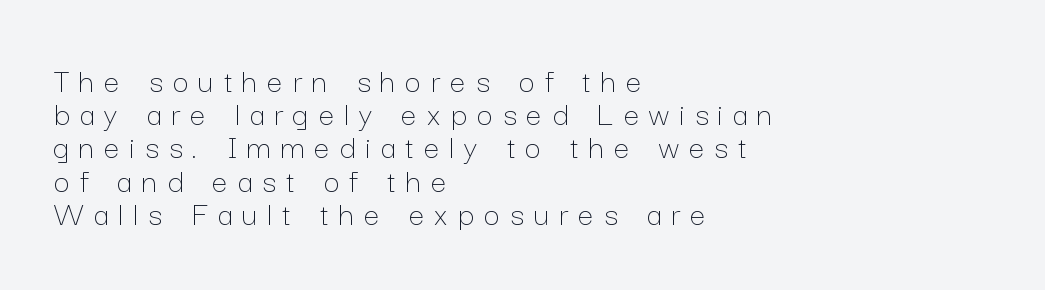
The image shows 35 px thin type, upright; set left-aligned, tight line spacing (0.95x), unusually wide letter spacing (+0.29 em), not underlined; low stroke contrast and a medium x-height.
